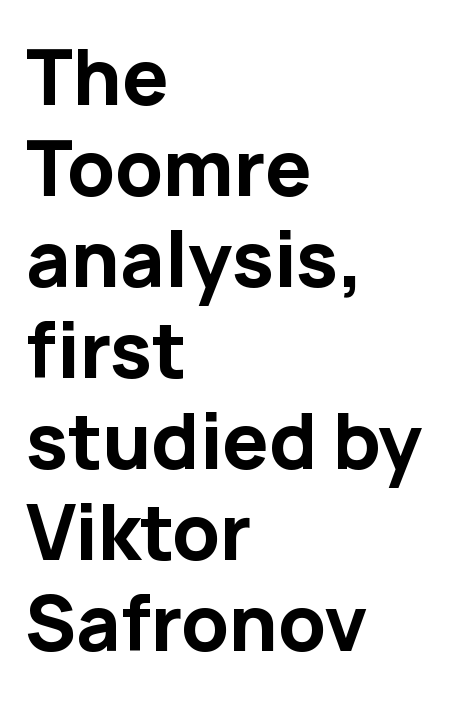
This sample uses an upright cut, with every glyph sitting square on the baseline. This sample has the flowing, uneven cadence of proportional lettering. The passage shown is emphatically bold. Does extra space separate the letters? No, they use regular spacing.
